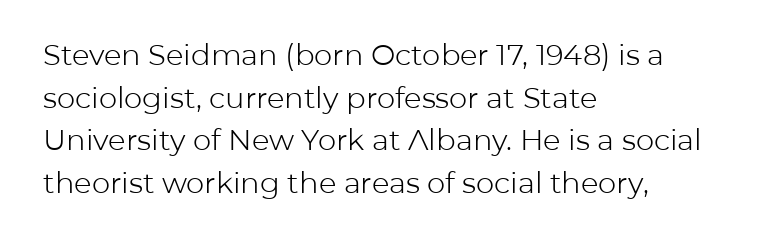
Heaviness? Minimal to ordinary, like unemphasized prose. A normal amount of white space separates one row of letters from the next. No extra tracking has been applied to these lines. The letters advance in unequal steps, a hallmark of proportional type. The typography opts for an upright posture over an oblique one. Each line starts at the same left margin while the right side varies.
